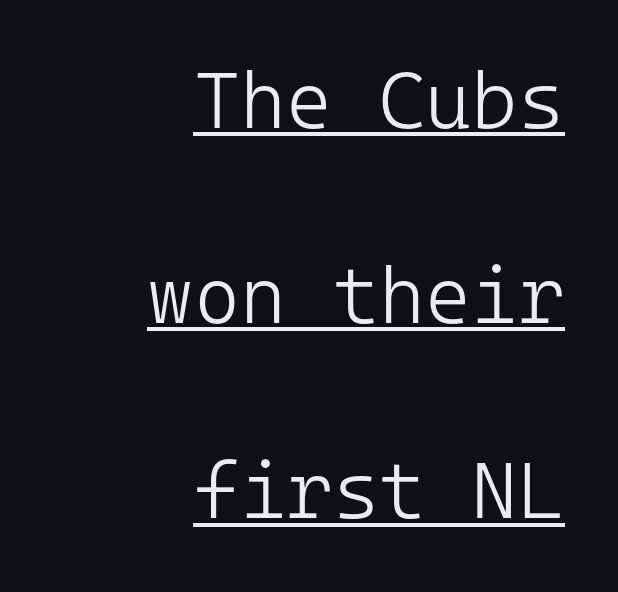
The image shows 79 px light sans-serif type, upright, monospaced; set right-aligned, loose line spacing (2.47x), normal letter spacing, underlined; low stroke contrast and a medium x-height.
